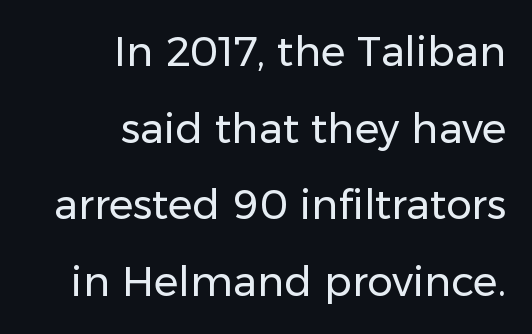
The image shows 41 px regular-weight sans-serif type, upright; set right-aligned, line spacing 1.87x, normal letter spacing, not underlined; low stroke contrast and a medium x-height.
